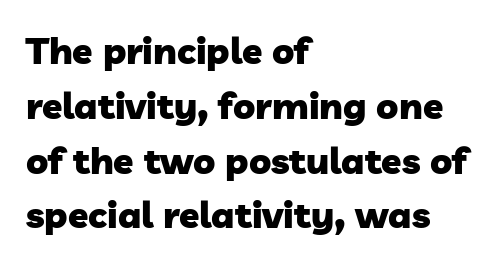
Each letter keeps its own natural width here, so spacing adapts to shape. The letters are bold, with thick, heavy strokes. Horizontal alignment here is leftward, the default for most running prose. Are there feet on the stems? There aren't — it's a sans. What stands out about the letter spacing? Nothing — it is the standard amount. This sample keeps an unexceptional amount of space between lines.
